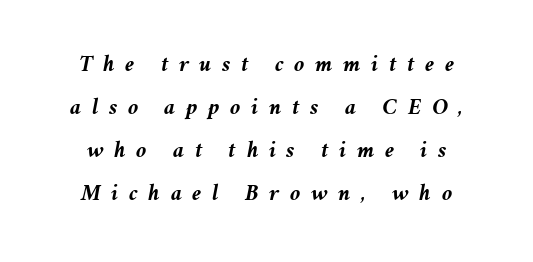
Honestly, the letter spacing is so wide it's the main thing you notice. The letters are slanted; this is an italic face. Typesetter's note: full bold, strokes at maximum text heaviness. Rule under the text: the space is simply empty.
